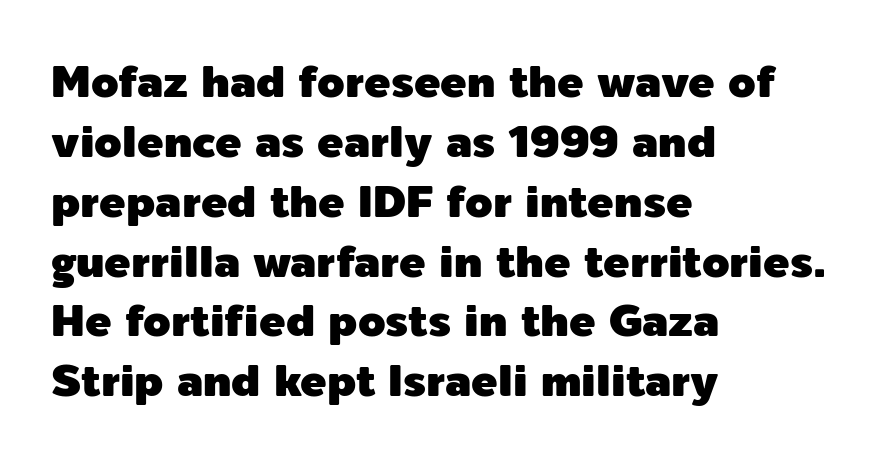
The image shows 44 px sans-serif type, upright; set left-aligned, normal line spacing (1.36x), normal letter spacing, not underlined; a medium x-height.
